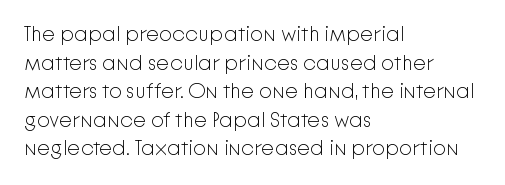
The image shows 21 px text type, upright; set left-aligned, normal line spacing (1.36x), normal letter spacing, not underlined.
